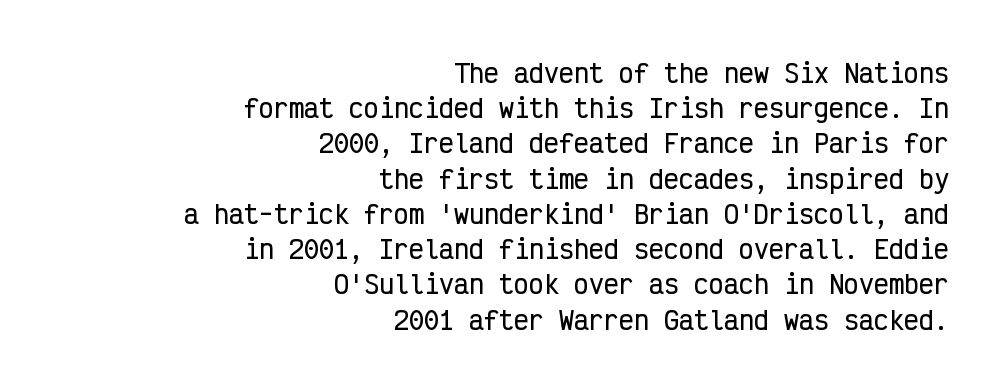
The image shows 25 px text type, upright; set right-aligned, normal line spacing (1.41x), normal letter spacing, not underlined.
